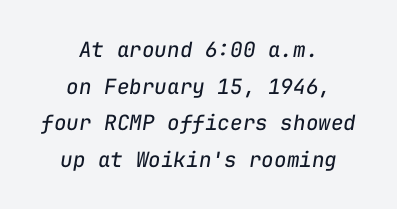
You could call the tracking neutral — neither tight nor loose. This rendering uses center alignment, leaving both contours irregular but symmetric. Caption: face not bold, strokes unweighted. This is oblique type, the kind used for emphasis or titles. Letters rest on an invisible, unmarked baseline.
